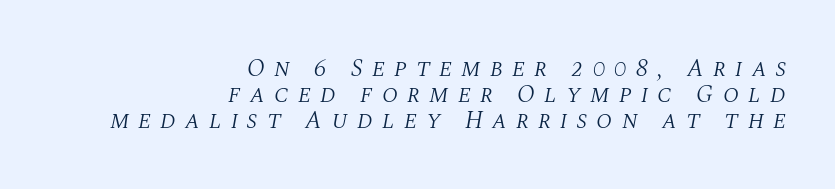
Q: Is the text bold? A: No.
Q: Is the text italic (slanted)? A: Yes, it leans right by about 10 degrees.
Q: Is the text underlined? A: No.
Q: How is the paragraph aligned? A: Right-aligned.
Q: Is the spacing between letters normal or unusually wide? A: Unusually wide.
Q: Is the spacing between lines tight, normal or loose? A: Tight.
